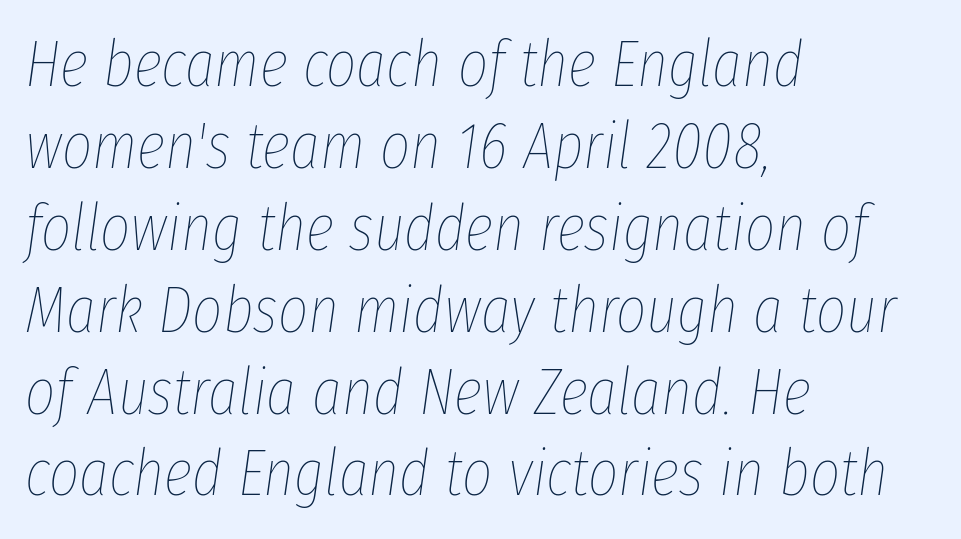
{"italic": "yes", "lean": "right", "slant_degrees": 8, "bold": "no", "weight": "thin", "width": "condensed", "stroke_contrast": "low", "x_height": "medium", "monospaced": "no", "underline": "no", "align": "left", "line_spacing": "normal", "line_spacing_ratio": 1.26, "letter_spacing": "normal", "letter_spacing_em": 0.0, "glyph_px": 65}
